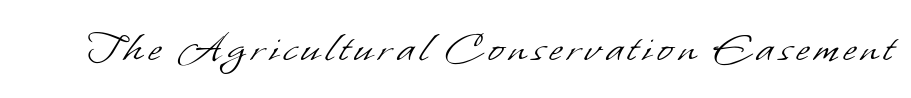
The image shows 46 px light sans-serif type; set not underlined; low stroke contrast and a small x-height.
